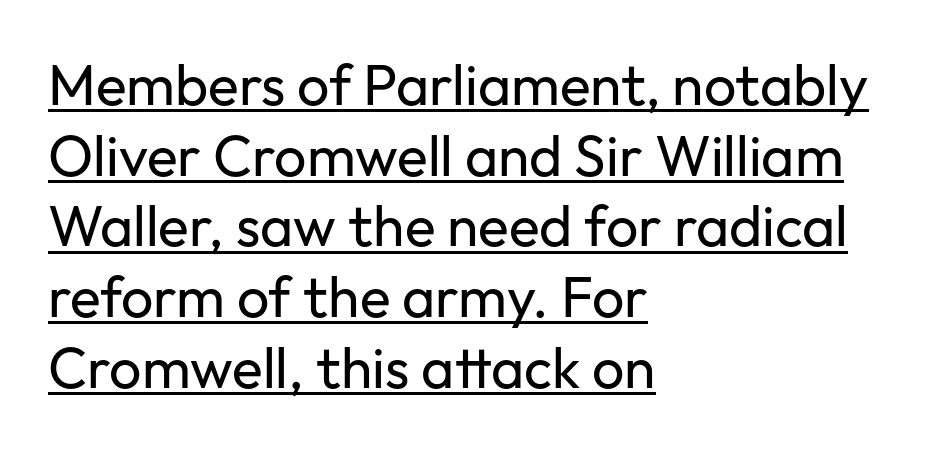
{"serif": "no", "italic": "no", "bold": "no", "weight": "regular", "width": "normal", "stroke_contrast": "low", "x_height": "medium", "monospaced": "no", "underline": "yes", "align": "left", "line_spacing_ratio": 1.24, "letter_spacing": "normal", "letter_spacing_em": 0.0, "glyph_px": 57}
